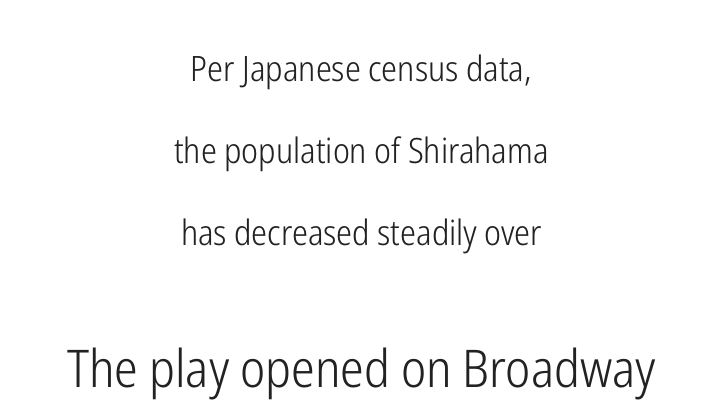
The gaps between neighbouring characters are ordinary and unremarkable. The characters are drawn with everyday or finer stroke widths. Which margin do the lines hug? Neither — every line sits in the middle. Here the designer chose a conventional face with non-uniform glyph widths. The glyphs are unaccompanied by any horizontal stroke below them.
